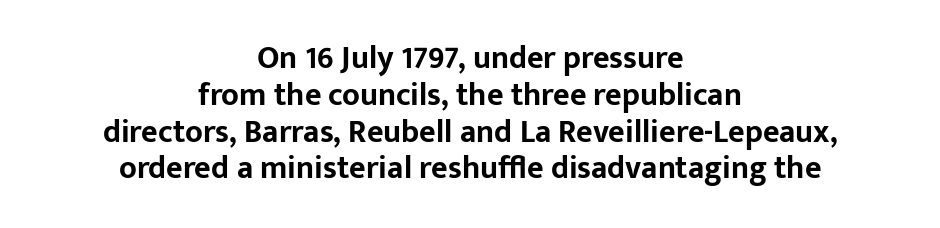
{"serif": "no", "italic": "no", "bold": "yes", "weight": "bold", "width": "normal", "stroke_contrast": "low", "x_height": "medium", "monospaced": "no", "underline": "no", "align": "center", "line_spacing": "tight", "line_spacing_ratio": 1.15, "letter_spacing": "normal", "letter_spacing_em": 0.0, "glyph_px": 32}
